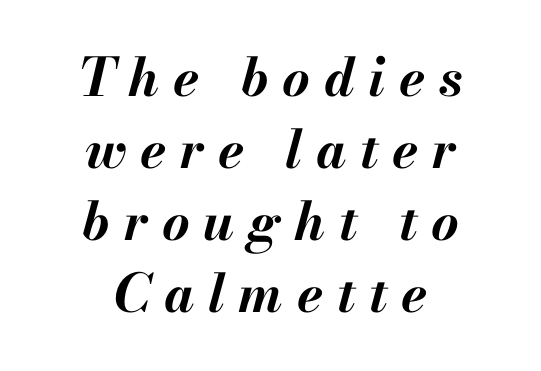
Q: Is the text bold? A: Yes.
Q: Is the text italic (slanted)? A: Yes, it leans right by about 13 degrees.
Q: Is the text underlined? A: No.
Q: How is the paragraph aligned? A: Centered.
Q: Is the spacing between letters normal or unusually wide? A: Unusually wide.
Q: Is the spacing between lines tight, normal or loose? A: Normal.
Q: Width (condensed, normal, or wide)? A: Normal.
Q: Stroke contrast? A: Medium.
Q: x-height? A: Small.
Q: Monospaced? A: No.
